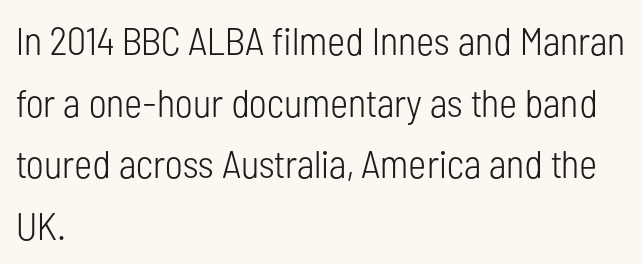
Q: Is the text bold? A: No.
Q: Is the text italic (slanted)? A: No, it is upright.
Q: Is the typeface a serif or a sans-serif typeface? A: Sans-serif.
Q: Is the text underlined? A: No.
Q: How is the paragraph aligned? A: Left-aligned.
Q: Is the spacing between letters normal or unusually wide? A: Normal.
Q: Is the spacing between lines tight, normal or loose? A: Normal.
Q: Width (condensed, normal, or wide)? A: Condensed.
Q: Stroke contrast? A: Low.
Q: x-height? A: Medium.
Q: Monospaced? A: No.
